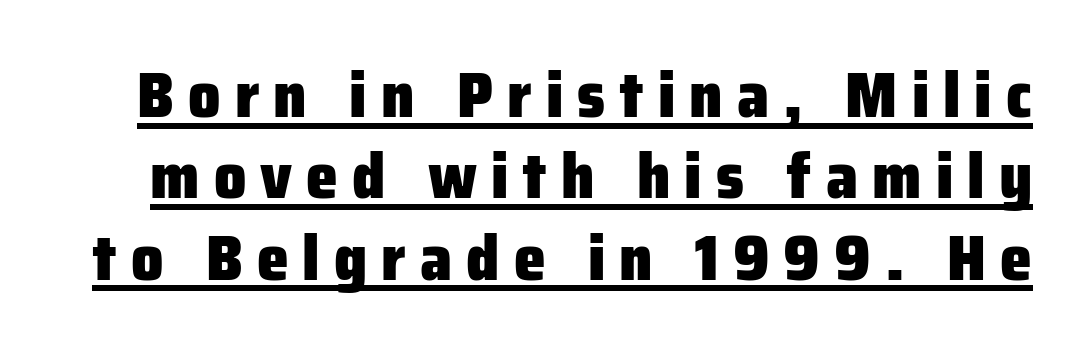
Q: Is the text bold? A: Yes.
Q: Is the text italic (slanted)? A: No, it is upright.
Q: Is the typeface a serif or a sans-serif typeface? A: Sans-serif.
Q: Is the text underlined? A: Yes.
Q: Is the spacing between letters normal or unusually wide? A: Unusually wide.
Q: Is the spacing between lines tight, normal or loose? A: Normal.
Q: Width (condensed, normal, or wide)? A: Normal.
Q: Stroke contrast? A: Low.
Q: x-height? A: Medium.
Q: Monospaced? A: No.
